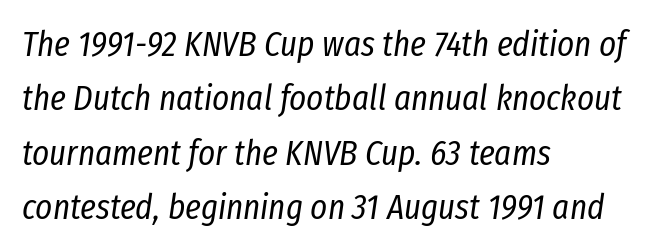
Stem width sits at or under what a default text font uses. The type is set solid horizontally, with unmodified tracking. The face used here is proportionally spaced, like ordinary book or web type. The lines are quadded left.
